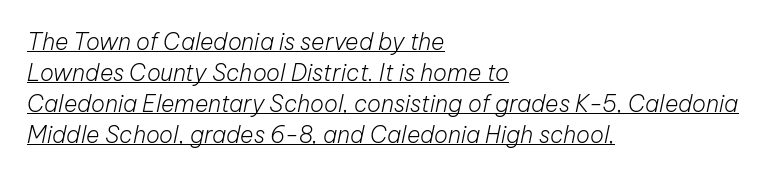
Q: Is the text bold? A: No.
Q: Is the text italic (slanted)? A: Yes, it leans right by about 12 degrees.
Q: Is the text underlined? A: Yes.
Q: How is the paragraph aligned? A: Left-aligned.
Q: Is the spacing between letters normal or unusually wide? A: Normal.
Q: Is the spacing between lines tight, normal or loose? A: Normal.
